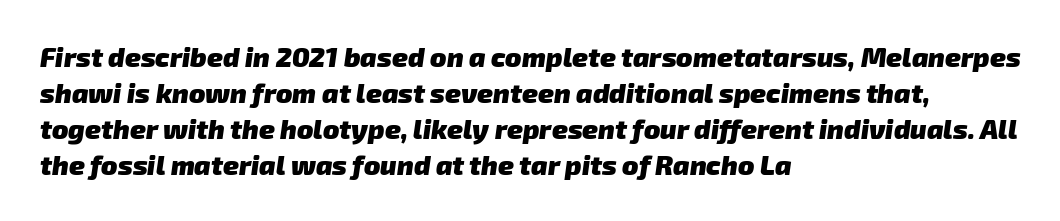
Q: Is the text bold? A: Yes.
Q: Is the text underlined? A: No.
Q: How is the paragraph aligned? A: Left-aligned.
Q: Is the spacing between letters normal or unusually wide? A: Normal.
Q: Is the spacing between lines tight, normal or loose? A: Normal.
